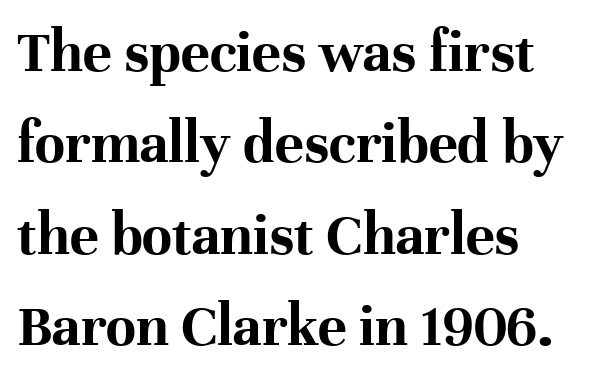
The image shows 61 px bold serif type, upright; set left-aligned, normal line spacing (1.5x), normal letter spacing, not underlined; high stroke contrast and a medium x-height.
